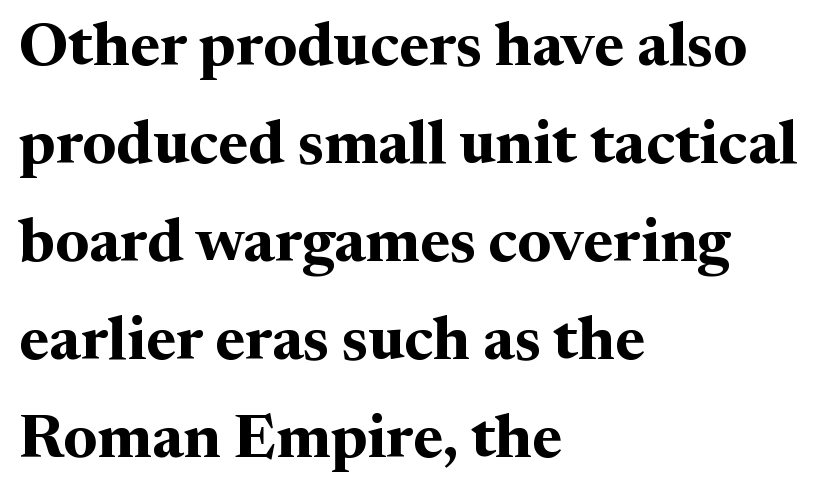
The rendering uses natural spacing where letterforms have individual widths. Does the leading feel generous? No, just average. Weight check: bold — yes, fully. Tall strokes in this sample are plumb rather than angled.
